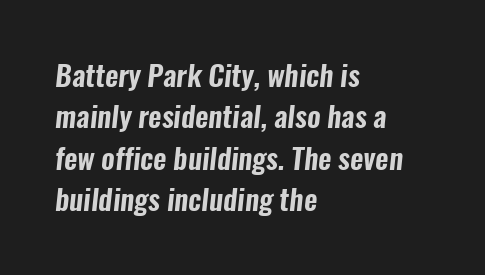
{"serif": "no", "width": "condensed", "stroke_contrast": "low", "x_height": "medium", "monospaced": "no", "underline": "no", "align": "left", "line_spacing": "normal", "line_spacing_ratio": 1.43, "letter_spacing": "normal", "letter_spacing_em": 0.0, "glyph_px": 29}
